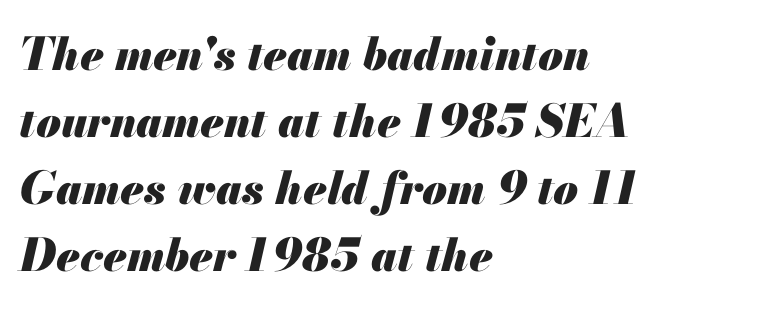
{"italic": "yes", "lean": "right", "slant_degrees": 13, "bold": "yes", "weight": "heavy", "width": "normal", "stroke_contrast": "medium", "x_height": "small", "monospaced": "no", "underline": "no", "align": "left", "line_spacing": "normal", "line_spacing_ratio": 1.49, "letter_spacing": "normal", "letter_spacing_em": 0.0, "glyph_px": 45}
